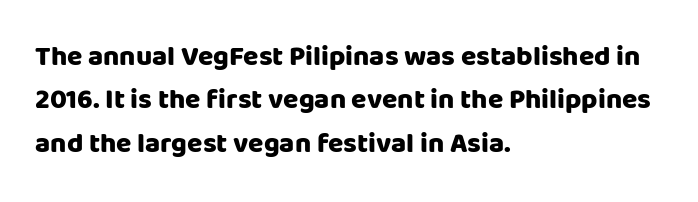
Q: Is the text bold? A: Yes.
Q: Is the text italic (slanted)? A: No, it is upright.
Q: Is the typeface a serif or a sans-serif typeface? A: Sans-serif.
Q: Is the text underlined? A: No.
Q: How is the paragraph aligned? A: Left-aligned.
Q: Is the spacing between letters normal or unusually wide? A: Normal.
Q: Is the spacing between lines tight, normal or loose? A: Normal.
Q: Width (condensed, normal, or wide)? A: Normal.
Q: Stroke contrast? A: Low.
Q: x-height? A: Large.
Q: Monospaced? A: No.
